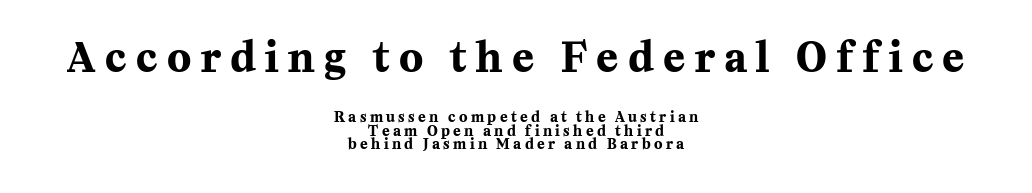
Compared with typical paragraphs, the rows here are closer together. Larger block? The one above; the one below is distinctly smaller. Weight check: bold — yes, fully. Honestly, the letter spacing is so wide it's the main thing you notice. The letters carry serifs — small finishing strokes at the ends of their stems. The font's upright variant was chosen for this text.
